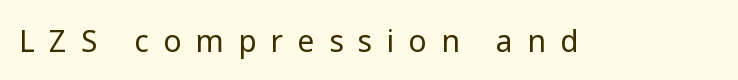
{"serif": "no", "italic": "no", "bold": "no", "weight": "regular", "width": "normal", "stroke_contrast": "low", "x_height": "medium", "monospaced": "no", "underline": "no", "letter_spacing": "wide", "letter_spacing_em": 0.48, "glyph_px": 30}
